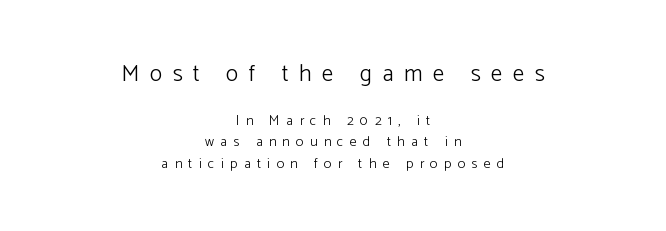
The image shows 23 px text type, upright; set centered, normal line spacing (1.54x), unusually wide letter spacing (+0.46 em), not underlined; the first (top) block is 1.64x larger.
